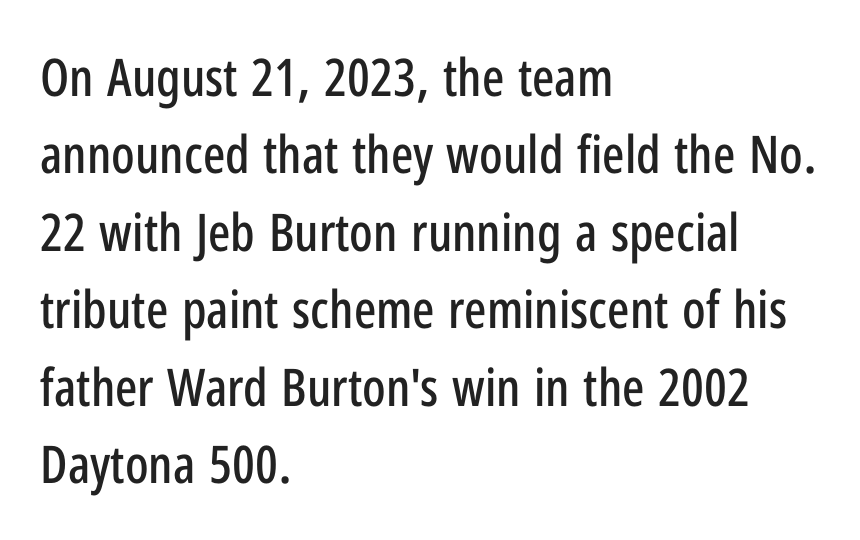
{"serif": "no", "italic": "no", "width": "condensed", "stroke_contrast": "low", "x_height": "medium", "monospaced": "no", "underline": "no", "align": "left", "line_spacing": "normal", "line_spacing_ratio": 1.49, "letter_spacing": "normal", "letter_spacing_em": 0.0, "glyph_px": 52}
